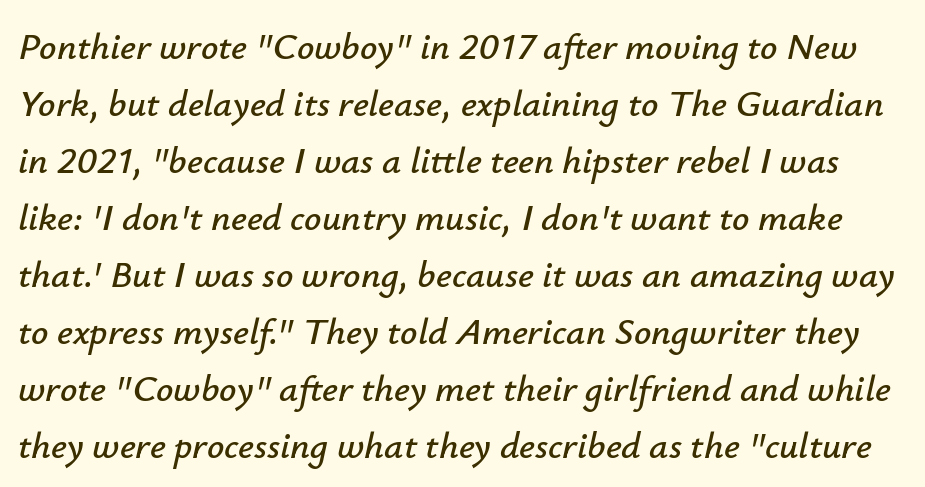
{"italic": "yes", "lean": "right", "slant_degrees": 12, "width": "normal", "stroke_contrast": "low", "x_height": "small", "monospaced": "no", "underline": "no", "line_spacing": "normal", "line_spacing_ratio": 1.5, "letter_spacing": "normal", "letter_spacing_em": 0.0, "glyph_px": 38}
